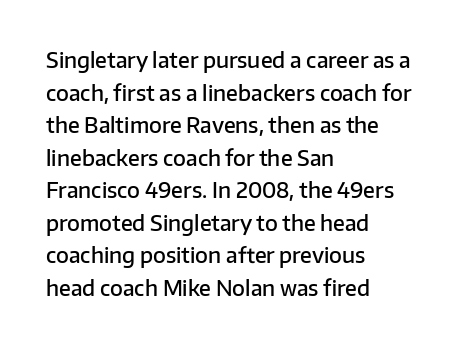
{"italic": "no", "bold": "semi", "underline": "no", "align": "left", "line_spacing": "normal", "line_spacing_ratio": 1.55, "letter_spacing": "normal", "letter_spacing_em": 0.0, "glyph_px": 21}
